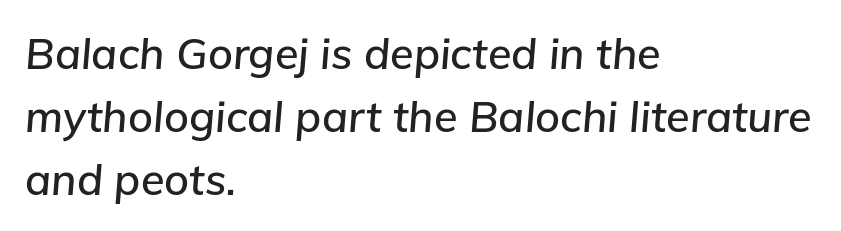
The image shows 43 px text type, italic (leaning right); set left-aligned, normal line spacing (1.46x), normal letter spacing, not underlined; low stroke contrast and a medium x-height.
